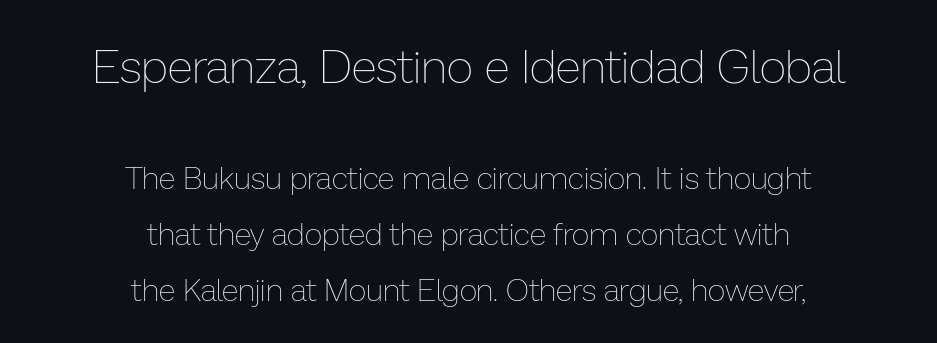
No chunkiness to these letters — they're not bold. Note the varied advance widths — an 'i' is clearly narrower than an 'm'. A typesetter would call this zero additional tracking. This sample uses an upright cut, with every glyph sitting square on the baseline. Beneath every word, the page is bare.
